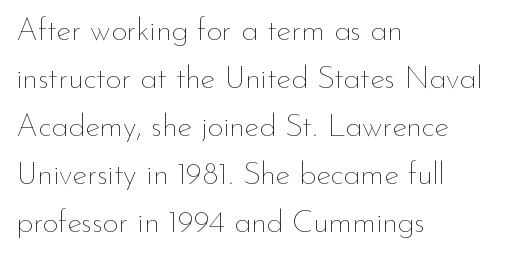
The passage shown is typed in a proportional face where columns would drift. Honestly, there is no underline to notice here at all. This rendering leaves character spacing at its baseline value. Rendered with straight, roman letterforms. Weight: regular or lighter.
